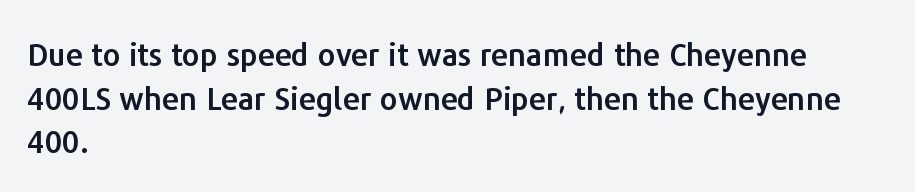
{"serif": "no", "italic": "no", "width": "normal", "stroke_contrast": "low", "x_height": "medium", "monospaced": "no", "underline": "no", "align": "left", "line_spacing": "normal", "line_spacing_ratio": 1.41, "letter_spacing": "normal", "letter_spacing_em": 0.0, "glyph_px": 31}
